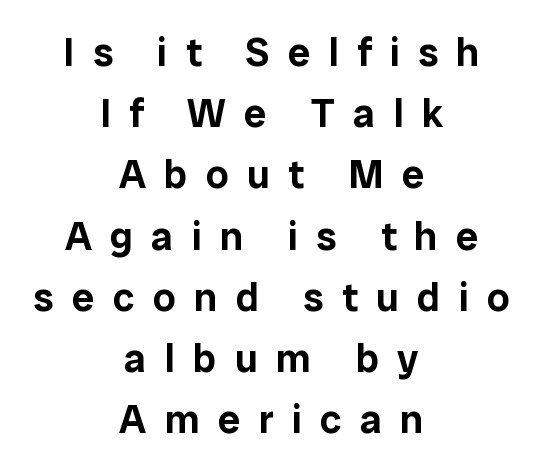
Q: Is the text italic (slanted)? A: No, it is upright.
Q: Is the typeface a serif or a sans-serif typeface? A: Sans-serif.
Q: Is the text underlined? A: No.
Q: How is the paragraph aligned? A: Centered.
Q: Is the spacing between letters normal or unusually wide? A: Unusually wide.
Q: Is the spacing between lines tight, normal or loose? A: Normal.
Q: Width (condensed, normal, or wide)? A: Normal.
Q: Stroke contrast? A: Low.
Q: x-height? A: Medium.
Q: Monospaced? A: No.
